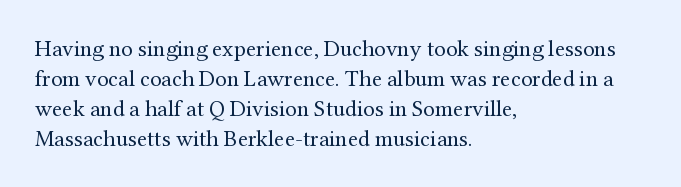
The image shows 23 px text type, upright; set left-aligned, normal line spacing (1.3x), normal letter spacing, not underlined.
